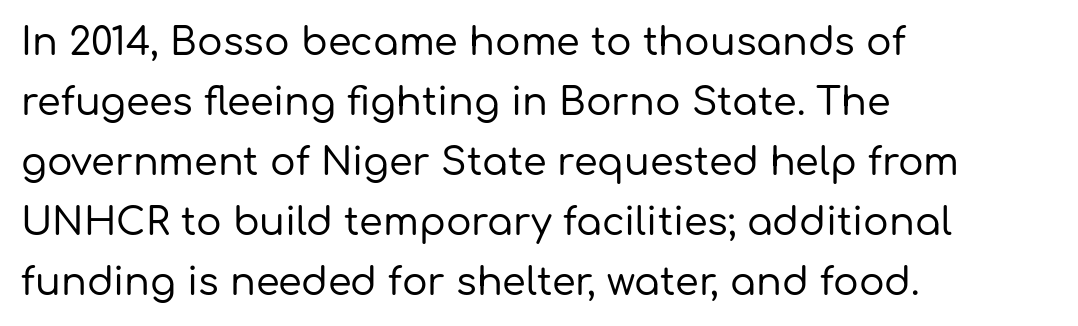
The image shows 38 px sans-serif type, upright; set left-aligned, normal line spacing (1.58x), normal letter spacing, not underlined; low stroke contrast and a medium x-height.
